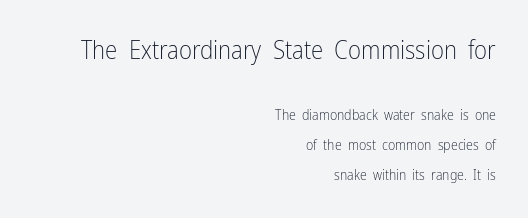
The image shows 25 px text type, upright; set right-aligned, loose line spacing (2.14x), normal letter spacing, not underlined; the first (top) block is 1.79x larger.
